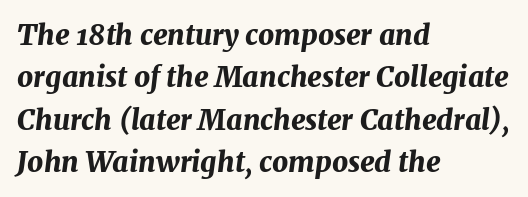
{"italic": "yes", "lean": "right", "slant_degrees": 7, "bold": "yes", "weight": "bold", "width": "normal", "stroke_contrast": "medium", "x_height": "medium", "monospaced": "no", "underline": "no", "align": "left", "line_spacing": "normal", "line_spacing_ratio": 1.51, "letter_spacing": "normal", "letter_spacing_em": 0.0, "glyph_px": 28}
